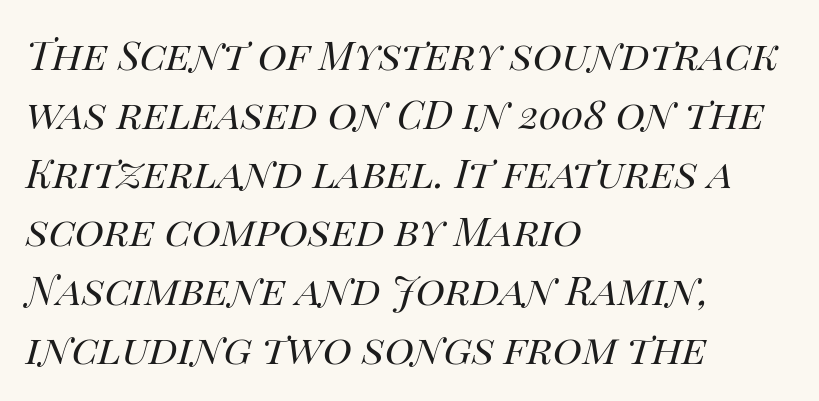
The image shows 40 px regular-weight type, italic (leaning right); set left-aligned, normal line spacing (1.47x), normal letter spacing, not underlined; high stroke contrast and a large x-height.
